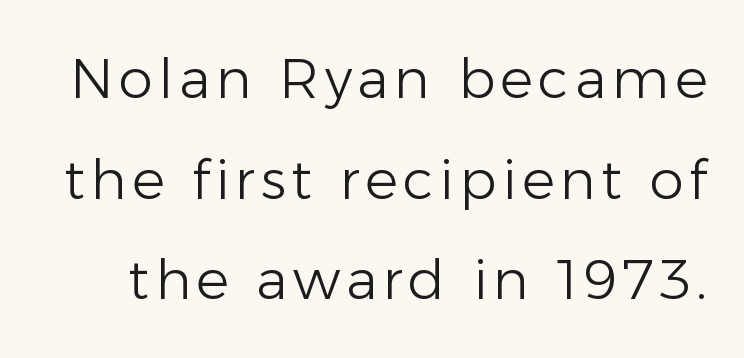
{"serif": "no", "italic": "no", "bold": "no", "weight": "light", "width": "normal", "stroke_contrast": "low", "x_height": "medium", "monospaced": "no", "underline": "no", "line_spacing_ratio": 1.83, "glyph_px": 55}
